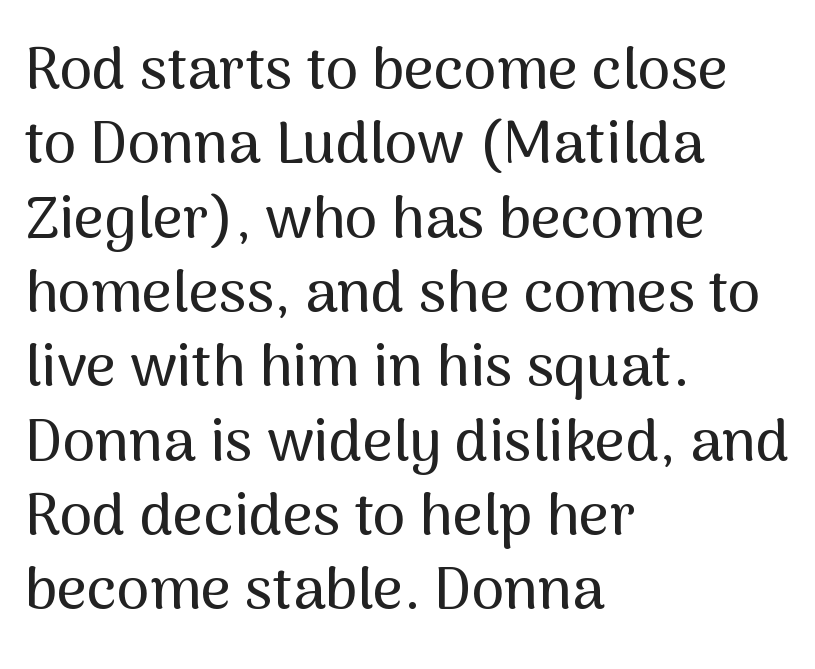
Q: Is the text italic (slanted)? A: No, it is upright.
Q: Is the typeface a serif or a sans-serif typeface? A: Sans-serif.
Q: Is the text underlined? A: No.
Q: How is the paragraph aligned? A: Left-aligned.
Q: Is the spacing between letters normal or unusually wide? A: Normal.
Q: Is the spacing between lines tight, normal or loose? A: Normal.
Q: Width (condensed, normal, or wide)? A: Normal.
Q: Stroke contrast? A: Medium.
Q: x-height? A: Medium.
Q: Monospaced? A: No.
